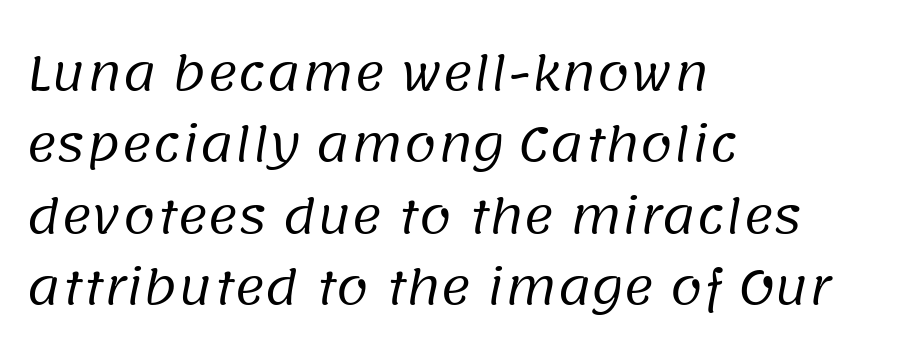
{"serif": "no", "bold": "no", "weight": "regular", "width": "normal", "stroke_contrast": "low", "x_height": "large", "monospaced": "no", "underline": "no", "align": "left", "line_spacing": "normal", "line_spacing_ratio": 1.52, "letter_spacing": "normal", "letter_spacing_em": 0.0, "glyph_px": 47}
